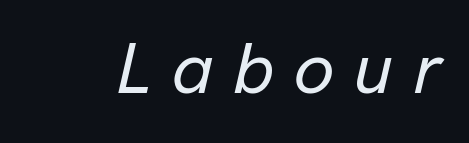
{"italic": "yes", "lean": "right", "slant_degrees": 13, "width": "normal", "stroke_contrast": "low", "x_height": "medium", "monospaced": "no", "underline": "no", "letter_spacing": "wide", "letter_spacing_em": 0.27, "glyph_px": 72}
